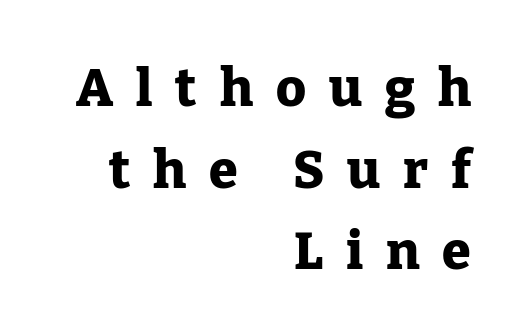
Q: Is the text bold? A: Yes.
Q: Is the text italic (slanted)? A: No, it is upright.
Q: Is the typeface a serif or a sans-serif typeface? A: Serif.
Q: Is the text underlined? A: No.
Q: How is the paragraph aligned? A: Right-aligned.
Q: Is the spacing between letters normal or unusually wide? A: Unusually wide.
Q: Is the spacing between lines tight, normal or loose? A: Normal.
Q: Width (condensed, normal, or wide)? A: Normal.
Q: Stroke contrast? A: Low.
Q: x-height? A: Medium.
Q: Monospaced? A: No.
